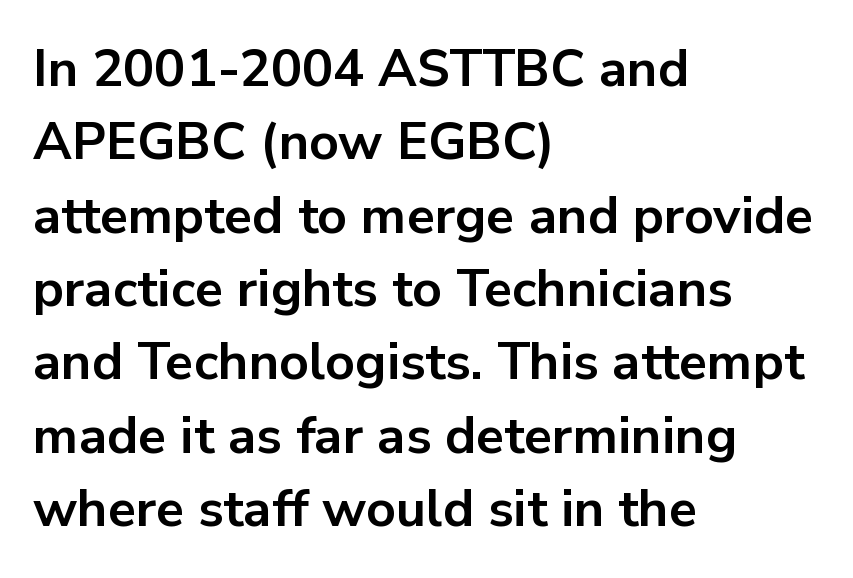
Q: Is the text bold? A: Yes.
Q: Is the text italic (slanted)? A: No, it is upright.
Q: Is the typeface a serif or a sans-serif typeface? A: Sans-serif.
Q: Is the text underlined? A: No.
Q: How is the paragraph aligned? A: Left-aligned.
Q: Is the spacing between letters normal or unusually wide? A: Normal.
Q: Is the spacing between lines tight, normal or loose? A: Normal.
Q: Width (condensed, normal, or wide)? A: Normal.
Q: Stroke contrast? A: Low.
Q: x-height? A: Medium.
Q: Monospaced? A: No.
